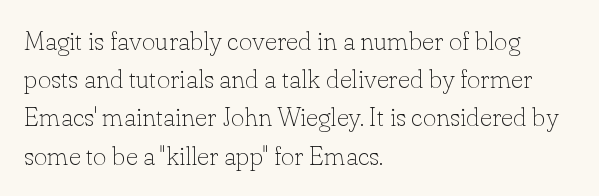
The image shows 26 px text type, upright; set left-aligned, normal line spacing (1.47x), normal letter spacing, not underlined.
